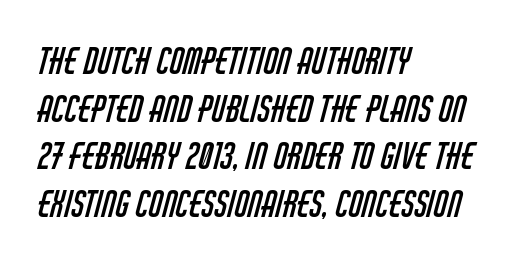
The image shows 35 px regular-weight, condensed sans-serif type; set left-aligned, normal line spacing (1.36x), normal letter spacing, not underlined; low stroke contrast and a large x-height.
